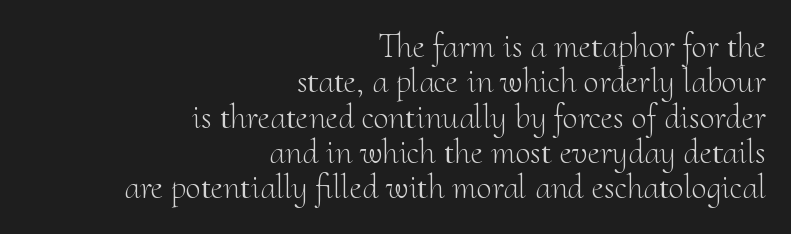
This is roman type, the default non-slanted kind. Honestly, the letter spacing is just normal — you wouldn't notice it. Has an underline been added? It has not. Honestly, the rows look squashed on top of each other. Proportional: the letters do not fall into vertical columns.
